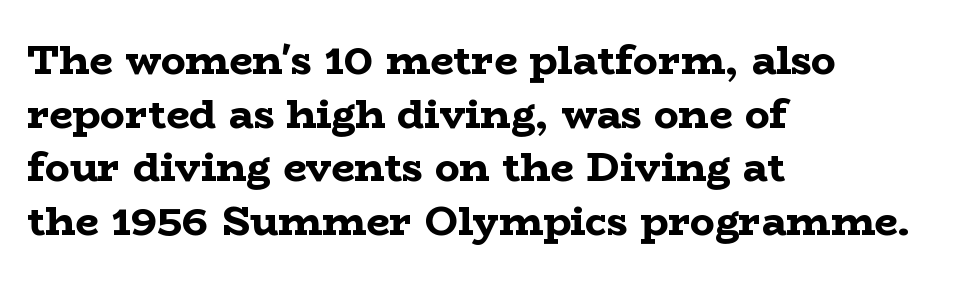
Q: Is the text bold? A: Yes.
Q: Is the text italic (slanted)? A: No, it is upright.
Q: Is the typeface a serif or a sans-serif typeface? A: Serif.
Q: Is the text underlined? A: No.
Q: How is the paragraph aligned? A: Left-aligned.
Q: Is the spacing between letters normal or unusually wide? A: Normal.
Q: Is the spacing between lines tight, normal or loose? A: Normal.
Q: Width (condensed, normal, or wide)? A: Wide.
Q: Stroke contrast? A: Low.
Q: x-height? A: Medium.
Q: Monospaced? A: No.
